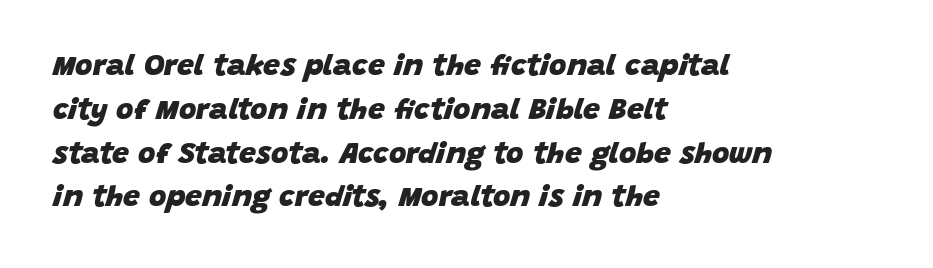
The image shows 30 px heavy type, italic (leaning right); set left-aligned, normal line spacing (1.46x), normal letter spacing, not underlined; low stroke contrast and a large x-height.
